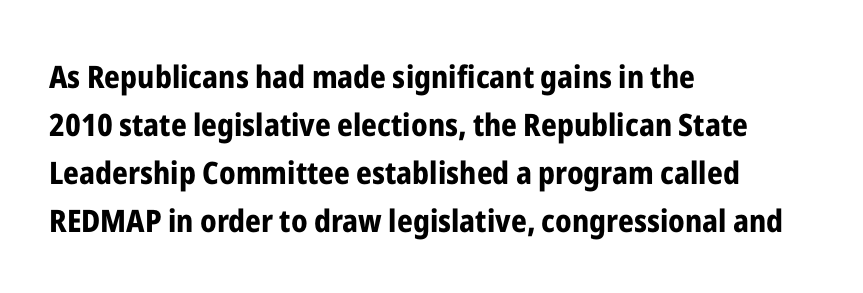
The passage shown stacks its lines at a standard gap. Alignment: flush left. What kind of face is this? One without serifs — a sans. Ordinary non-slanted type is in use. There is no visible air inserted between adjacent glyphs. This sample has the flowing, uneven cadence of proportional lettering.
